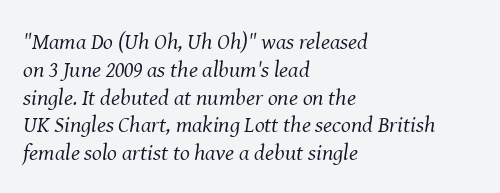
The image shows 23 px text type, italic (leaning right); set left-aligned, line spacing 1.21x, normal letter spacing, not underlined.
